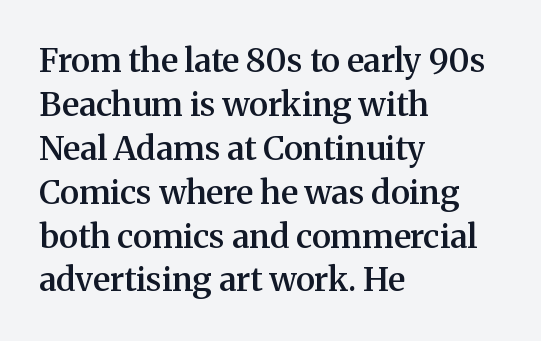
{"serif": "yes", "italic": "no", "bold": "semi", "weight": "semibold", "width": "normal", "stroke_contrast": "medium", "x_height": "medium", "monospaced": "no", "underline": "no", "align": "left", "line_spacing": "normal", "line_spacing_ratio": 1.33, "letter_spacing": "normal", "letter_spacing_em": 0.0, "glyph_px": 33}
